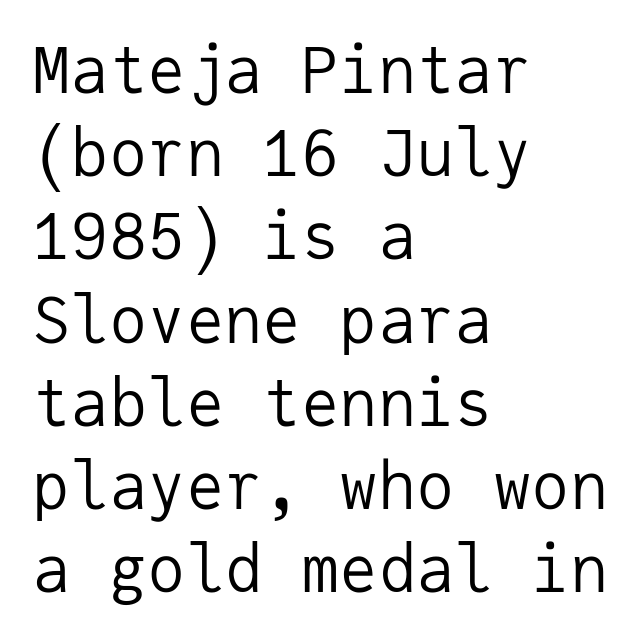
The image shows 64 px regular-weight sans-serif type, upright, monospaced; set left-aligned, normal line spacing (1.3x), normal letter spacing, not underlined; low stroke contrast and a medium x-height.
